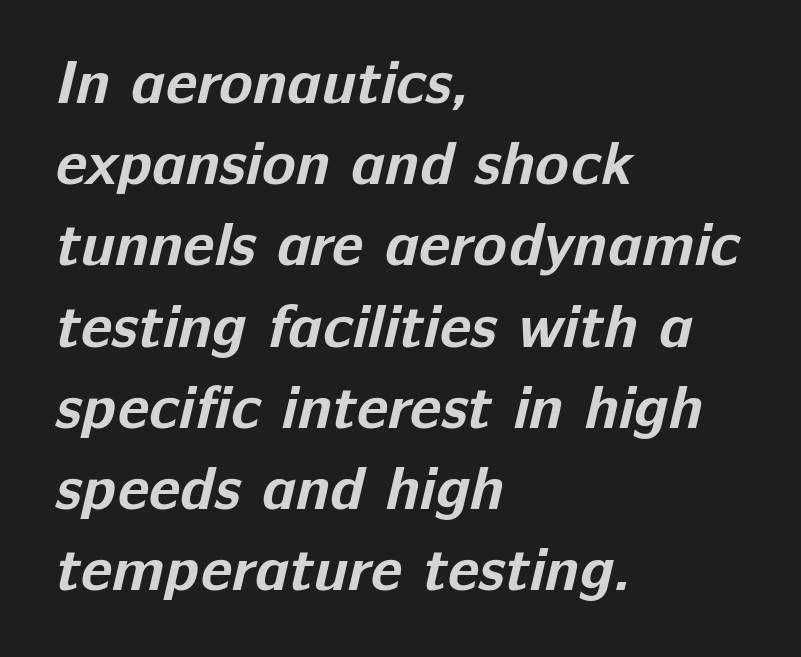
Compared with typical paragraphs, the rows here are spaced about the same. The compositor pushed each line to the left boundary. Think of a printed novel: that variable character pitch is what you see here. The typeface chosen for these lines omits serifs.
